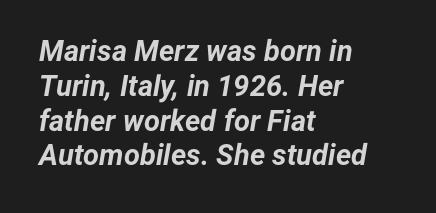
The image shows 29 px bold type, italic (leaning right); set left-aligned, line spacing 1.2x, normal letter spacing, not underlined; low stroke contrast and a medium x-height.
